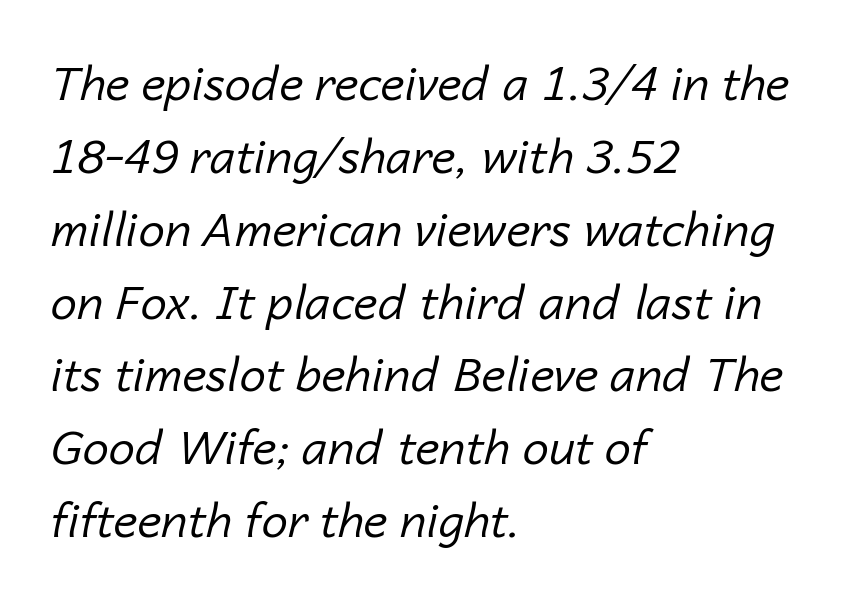
An italicized treatment has been applied to the whole sample. Note the varied advance widths — an 'i' is clearly narrower than an 'm'. Look at the tracking — it's just the regular setting, nothing added. Is the block centered? No — it sits flush against the left margin.
